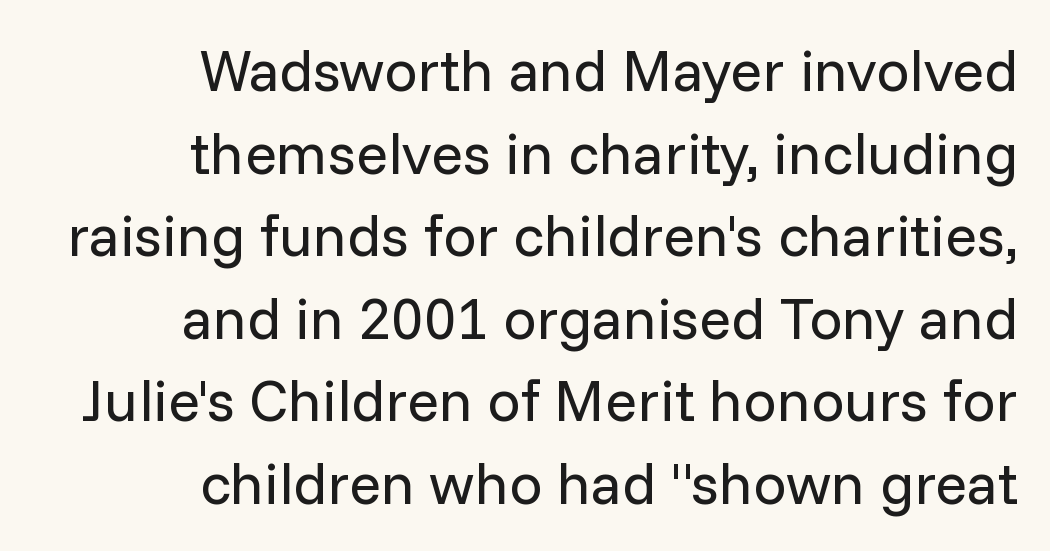
Q: Is the text bold? A: No.
Q: Is the text italic (slanted)? A: No, it is upright.
Q: Is the typeface a serif or a sans-serif typeface? A: Sans-serif.
Q: Is the text underlined? A: No.
Q: How is the paragraph aligned? A: Right-aligned.
Q: Is the spacing between letters normal or unusually wide? A: Normal.
Q: Is the spacing between lines tight, normal or loose? A: Normal.
Q: Width (condensed, normal, or wide)? A: Normal.
Q: Stroke contrast? A: Low.
Q: x-height? A: Medium.
Q: Monospaced? A: No.
